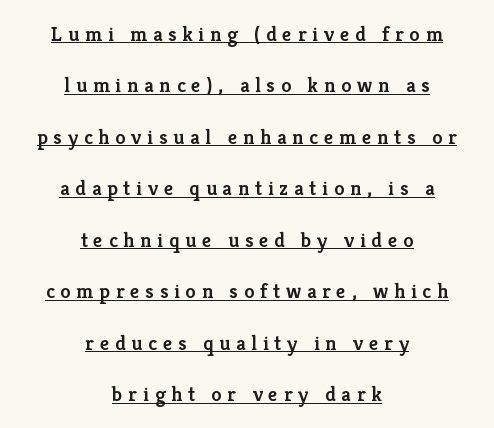
The image shows 21 px text type, upright; set centered, loose line spacing (2.45x), unusually wide letter spacing (+0.27 em), underlined.
